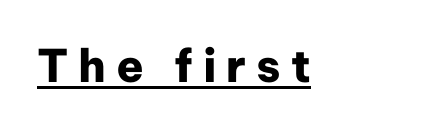
{"serif": "no", "italic": "no", "bold": "yes", "weight": "heavy", "width": "normal", "stroke_contrast": "low", "x_height": "medium", "monospaced": "no", "underline": "yes", "letter_spacing": "wide", "letter_spacing_em": 0.22, "glyph_px": 45}
